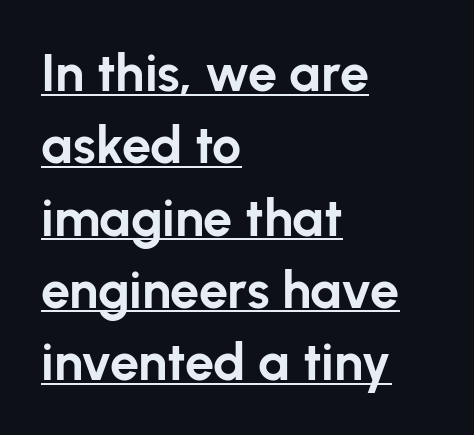
The image shows 52 px bold sans-serif type, upright; set left-aligned, normal line spacing (1.39x), normal letter spacing, underlined; low stroke contrast and a medium x-height.
